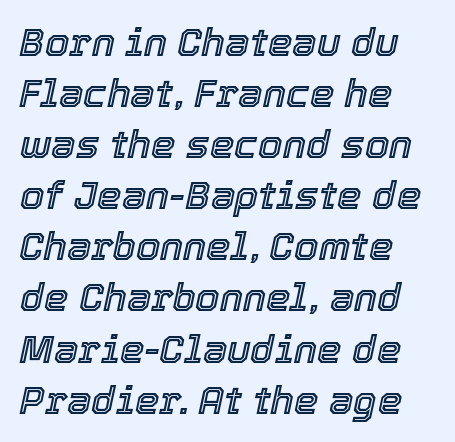
The image shows 39 px text type, italic (leaning right); set left-aligned, normal line spacing (1.31x), normal letter spacing, not underlined; a medium x-height.
